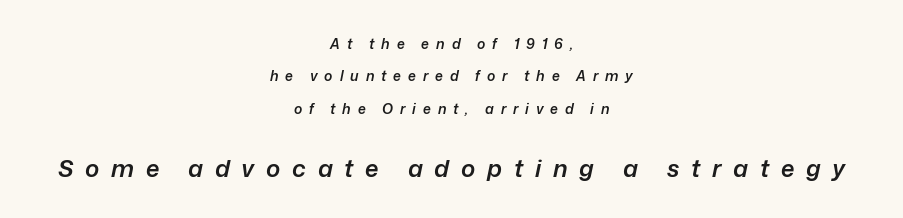
Q: Is the text bold? A: Semi-bold.
Q: Is the text italic (slanted)? A: Yes, it leans right by about 12 degrees.
Q: Is the text underlined? A: No.
Q: How is the paragraph aligned? A: Centered.
Q: Is the spacing between letters normal or unusually wide? A: Unusually wide.
Q: Is the spacing between lines tight, normal or loose? A: Loose.
Q: Which block of text is set in a larger size, the first (top) or the second (bottom)? A: The second (bottom) one.
